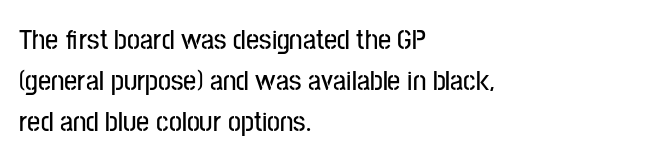
The face used here is proportionally spaced, like ordinary book or web type. The passage shown is not underscored anywhere. Nobody touched the tracking dial on this one. Examine the stroke ends and you'll find no serifs. These lines sit exactly where default settings would place them.
